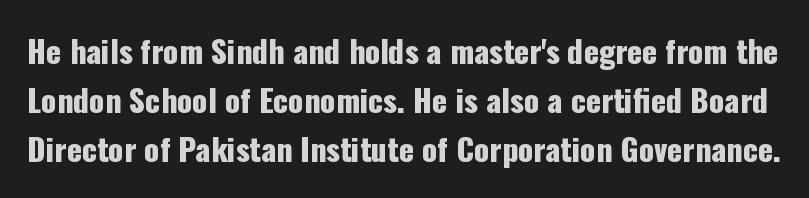
{"serif": "no", "italic": "no", "width": "condensed", "stroke_contrast": "low", "x_height": "medium", "monospaced": "no", "underline": "no", "line_spacing": "normal", "line_spacing_ratio": 1.58, "letter_spacing": "normal", "letter_spacing_em": 0.0, "glyph_px": 31}
